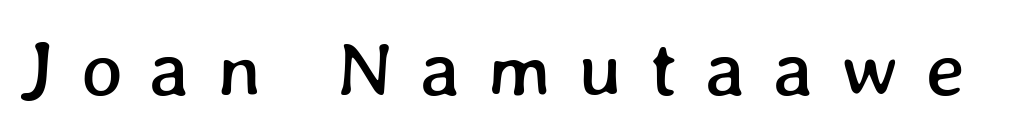
These lines have a slow, spaced-out rhythm from letter to letter. These lines are rendered in a variable-pitch font. Glance below the letters and you will spot only blank space.
